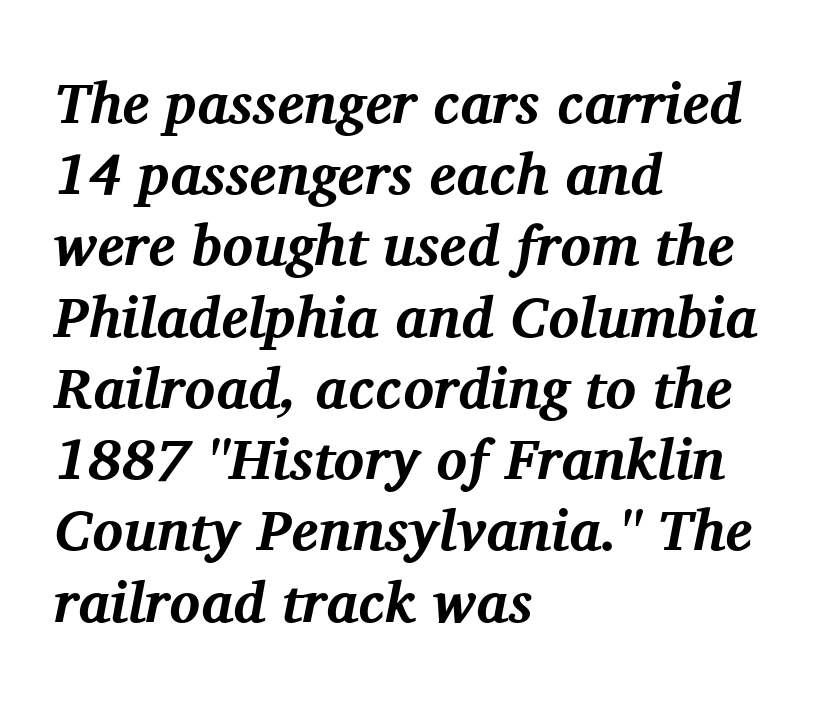
Q: Is the text bold? A: Yes.
Q: Is the text italic (slanted)? A: Yes, it leans right by about 11 degrees.
Q: Is the typeface a serif or a sans-serif typeface? A: Serif.
Q: Is the text underlined? A: No.
Q: How is the paragraph aligned? A: Left-aligned.
Q: Is the spacing between letters normal or unusually wide? A: Normal.
Q: Is the spacing between lines tight, normal or loose? A: Normal.
Q: Width (condensed, normal, or wide)? A: Normal.
Q: Stroke contrast? A: Medium.
Q: x-height? A: Medium.
Q: Monospaced? A: No.
